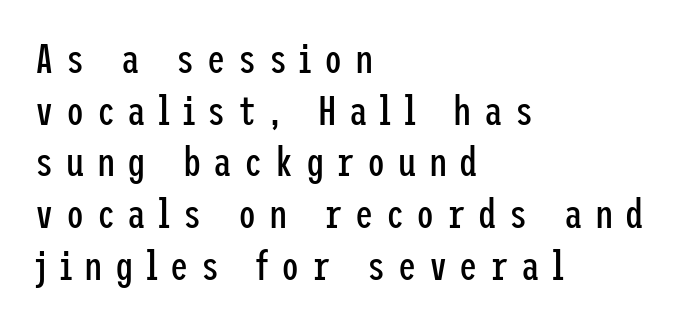
Q: Is the text bold? A: No.
Q: Is the text italic (slanted)? A: No, it is upright.
Q: Is the typeface a serif or a sans-serif typeface? A: Sans-serif.
Q: Is the text underlined? A: No.
Q: How is the paragraph aligned? A: Left-aligned.
Q: Is the spacing between letters normal or unusually wide? A: Unusually wide.
Q: Is the spacing between lines tight, normal or loose? A: Normal.
Q: Width (condensed, normal, or wide)? A: Condensed.
Q: Stroke contrast? A: Low.
Q: x-height? A: Medium.
